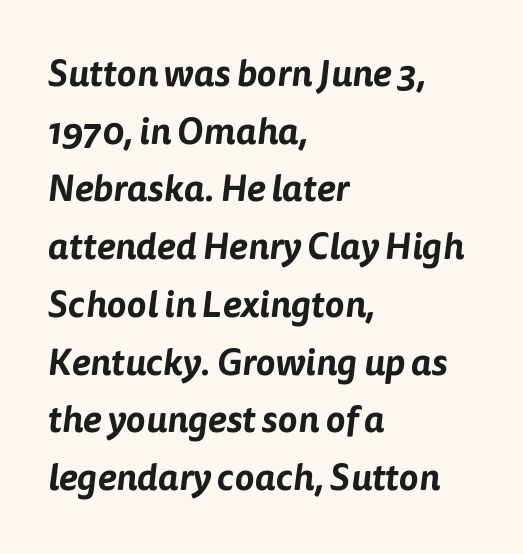
Q: Is the typeface a serif or a sans-serif typeface? A: Sans-serif.
Q: Is the text underlined? A: No.
Q: How is the paragraph aligned? A: Left-aligned.
Q: Is the spacing between letters normal or unusually wide? A: Normal.
Q: Is the spacing between lines tight, normal or loose? A: Normal.
Q: Width (condensed, normal, or wide)? A: Normal.
Q: Stroke contrast? A: Low.
Q: x-height? A: Medium.
Q: Monospaced? A: No.
